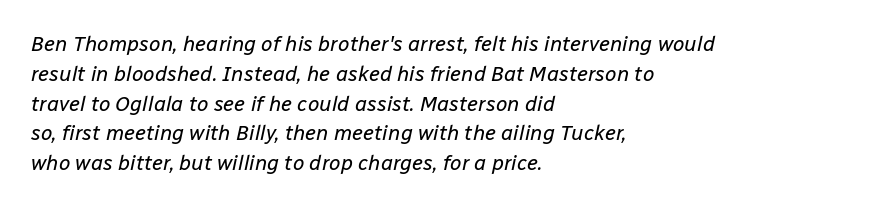
The passage shown leans; its letterforms are oblique. In terms of leading, this rendering sits right in the middle. The weight tops out at a normal text grade. The passage is arranged the way most books set body copy — flush left.
